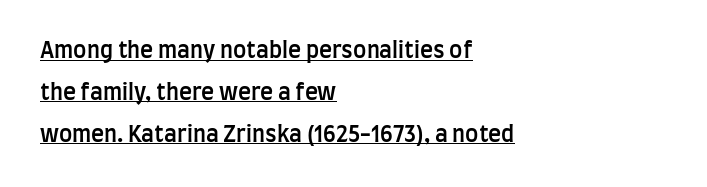
{"italic": "no", "bold": "semi", "underline": "yes", "align": "left", "line_spacing": "loose", "line_spacing_ratio": 1.9, "letter_spacing": "normal", "letter_spacing_em": 0.0, "glyph_px": 22}
